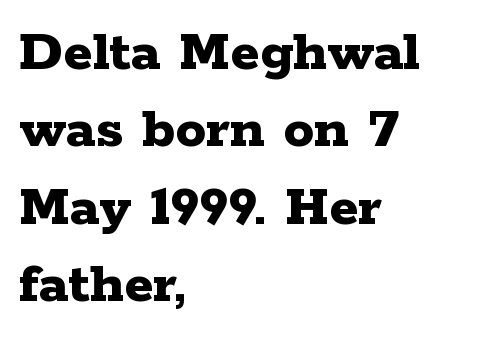
Q: Is the text bold? A: Yes.
Q: Is the text italic (slanted)? A: No, it is upright.
Q: Is the typeface a serif or a sans-serif typeface? A: Serif.
Q: Is the text underlined? A: No.
Q: How is the paragraph aligned? A: Left-aligned.
Q: Is the spacing between letters normal or unusually wide? A: Normal.
Q: Is the spacing between lines tight, normal or loose? A: Normal.
Q: Width (condensed, normal, or wide)? A: Wide.
Q: Stroke contrast? A: Low.
Q: x-height? A: Medium.
Q: Monospaced? A: No.
